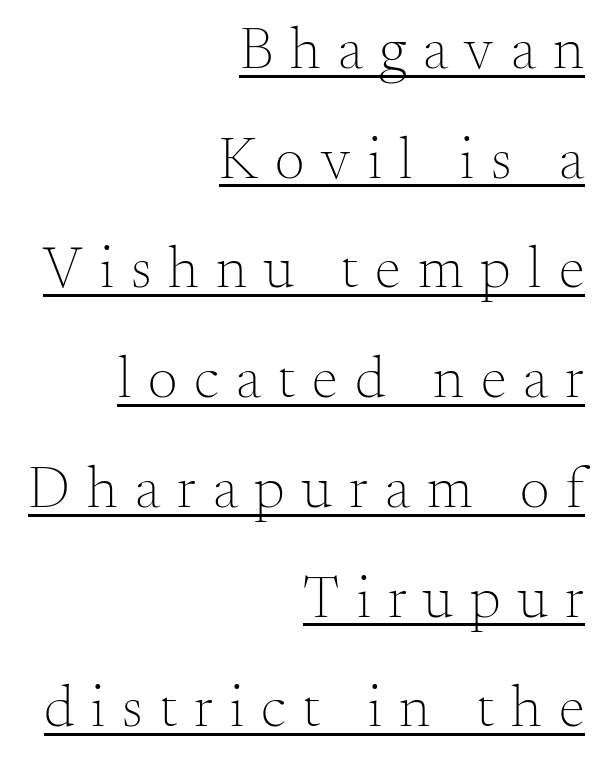
{"serif": "yes", "italic": "no", "bold": "no", "weight": "light", "width": "normal", "stroke_contrast": "medium", "x_height": "small", "monospaced": "no", "underline": "yes", "align": "right", "line_spacing_ratio": 1.86, "letter_spacing": "wide", "letter_spacing_em": 0.29, "glyph_px": 59}
